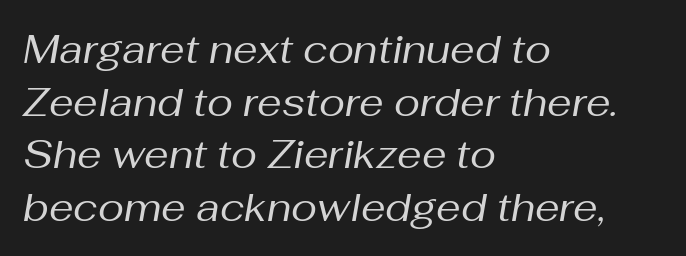
Observe the ordinary spacing: letters are neighbours, not strangers. Each new line begins a customary step beneath the previous one. The string is rendered with underlining switched off. The font sits on the lighter half of the weight spectrum, regular included.
